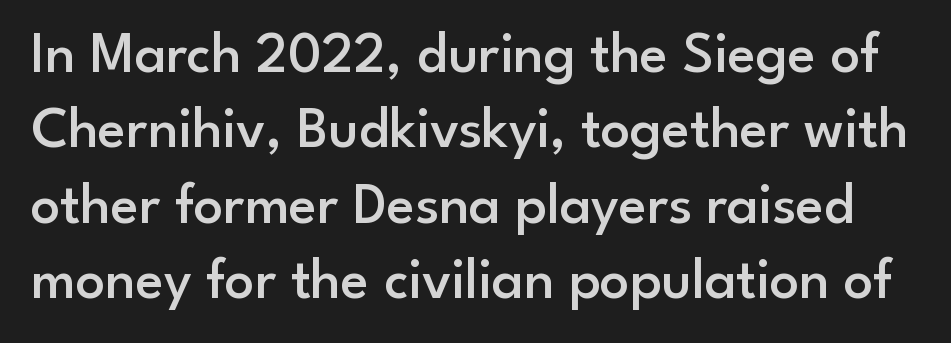
The image shows 58 px semibold sans-serif type, upright; set normal line spacing (1.3x), normal letter spacing, not underlined; low stroke contrast and a small x-height.
